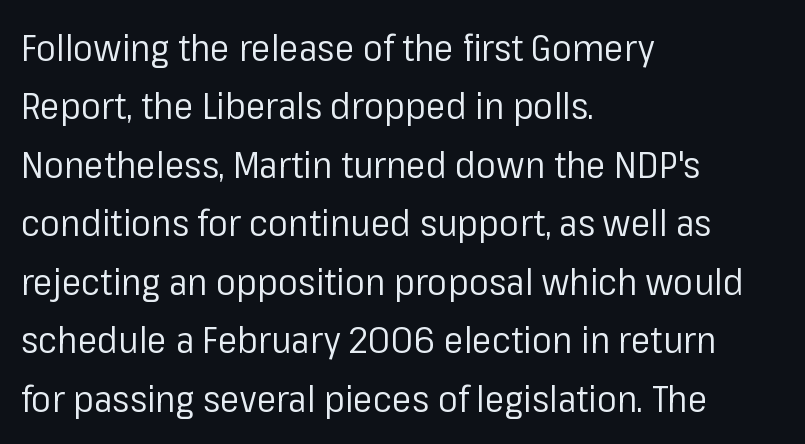
Note the varied advance widths — an 'i' is clearly narrower than an 'm'. A classic flush-left, rag-right setting is used for this passage. Caption: face not bold, strokes unweighted. The passage shown is typeset with a sans-serif family. There is no visible air inserted between adjacent glyphs.
